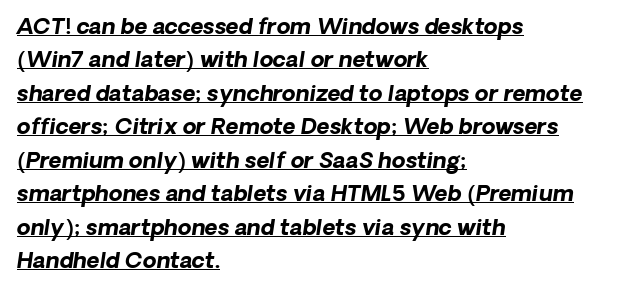
This rendering features underlined lettering. Vertical spacing — default. The rendering anchors every line to the left-hand side. Short note: letters normally spaced. If you drew a line through each stem, it would be angled. The glyphs have the mass of a bold cut.
